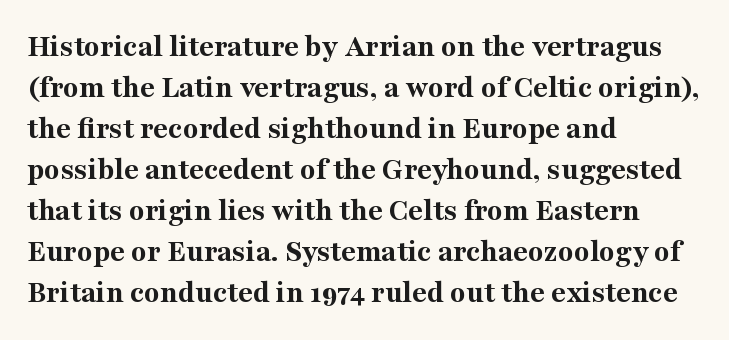
The image shows 32 px bold serif type, upright; set left-aligned, normal line spacing (1.28x), normal letter spacing, not underlined; medium stroke contrast and a medium x-height.
